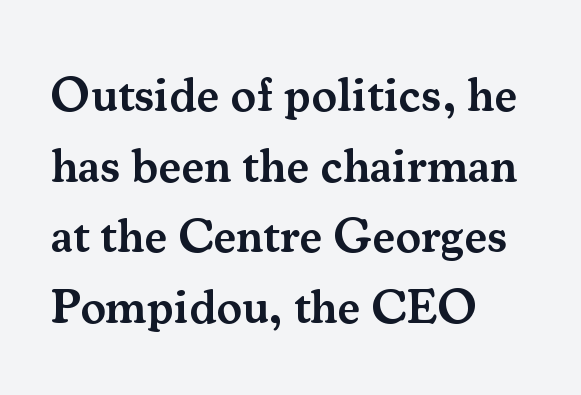
These lines carry some extra weight — a demibold, not a full bold. A typesetter would call this proportional, since set widths differ per character. The letters carry serifs — small finishing strokes at the ends of their stems. The rows are spaced the way most documents space them. Every row of glyphs begins at an identical x-position on the left. Posture: straight, roman, zero tilt.
